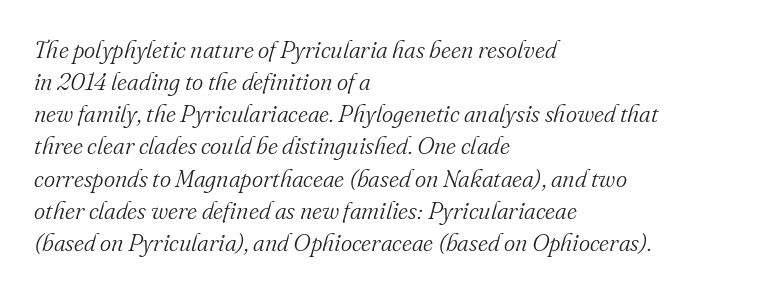
Q: Is the text bold? A: No.
Q: Is the text italic (slanted)? A: Yes, it leans right by about 16 degrees.
Q: Is the text underlined? A: No.
Q: How is the paragraph aligned? A: Left-aligned.
Q: Is the spacing between letters normal or unusually wide? A: Normal.
Q: Is the spacing between lines tight, normal or loose? A: Normal.
